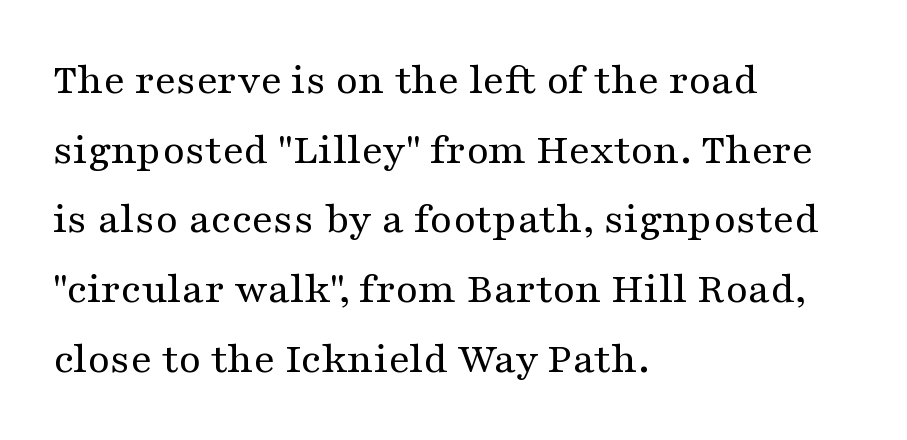
The image shows 45 px regular-weight, wide serif type, upright; set left-aligned, normal line spacing (1.55x), normal letter spacing, not underlined; medium stroke contrast and a medium x-height.
